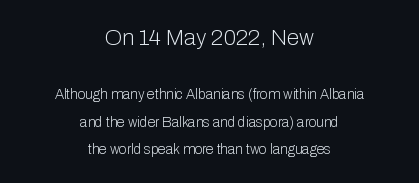
The letters look calm and open, with moderate or lighter stems. Horizontal alignment here is central, giving a formal, balanced look. Top chunk: large. Bottom chunk: small. Plain, unruled lines of type. The tracking reads as untouched default to a designer's eye.
